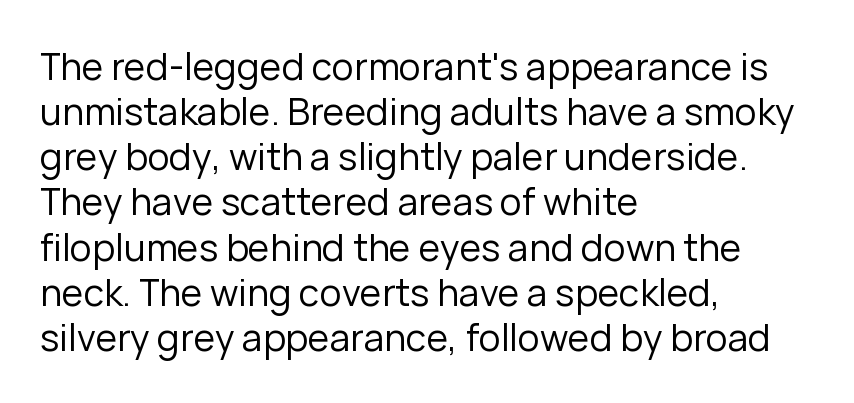
{"serif": "no", "italic": "no", "bold": "no", "weight": "regular", "width": "normal", "stroke_contrast": "low", "x_height": "medium", "monospaced": "no", "underline": "no", "align": "left", "line_spacing_ratio": 1.22, "letter_spacing": "normal", "letter_spacing_em": 0.0, "glyph_px": 37}
